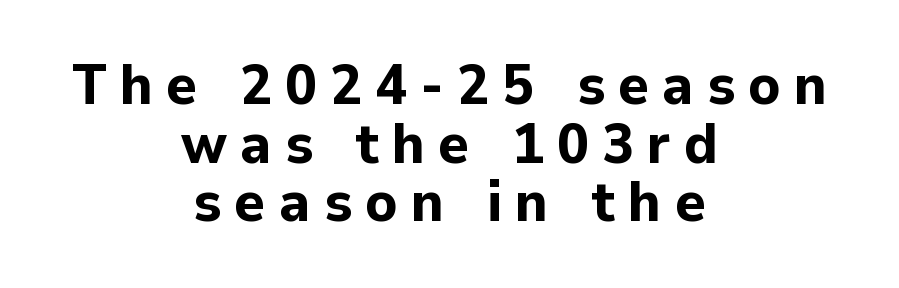
This sample is center-justified, so both line endings float freely. Stroke terminals: plain, sans-serif. A roman cut, with each character standing at attention. Character widths vary here, with narrow letters taking less room than wide ones. The characters look thick and weighty, a clear bold. The space between consecutive lines is stingy.
